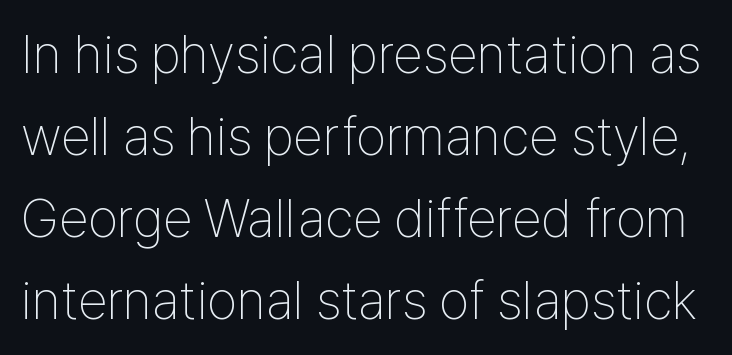
The typeface chosen for these lines omits serifs. Note the varied advance widths — an 'i' is clearly narrower than an 'm'. Students, note that the glyphs here touch the page at normal intervals. The specimen reads as upright at a glance. The characters are drawn with everyday or finer stroke widths.
